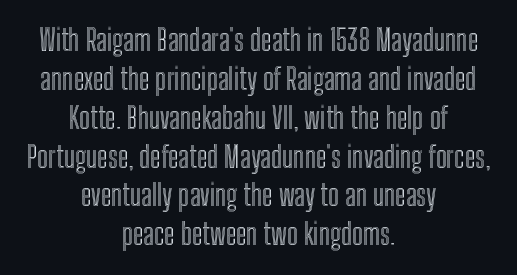
Q: Is the text italic (slanted)? A: No, it is upright.
Q: Is the text underlined? A: No.
Q: How is the paragraph aligned? A: Centered.
Q: Is the spacing between letters normal or unusually wide? A: Normal.
Q: Is the spacing between lines tight, normal or loose? A: Normal.
Q: Width (condensed, normal, or wide)? A: Condensed.
Q: x-height? A: Medium.
Q: Monospaced? A: No.
